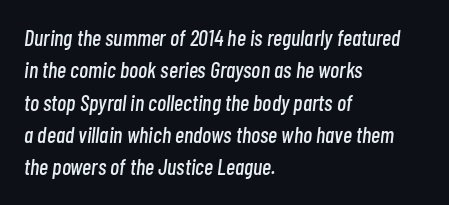
{"italic": "yes", "lean": "right", "slant_degrees": 7, "underline": "no", "align": "left", "line_spacing": "normal", "line_spacing_ratio": 1.47, "letter_spacing": "normal", "letter_spacing_em": 0.0, "glyph_px": 22}
